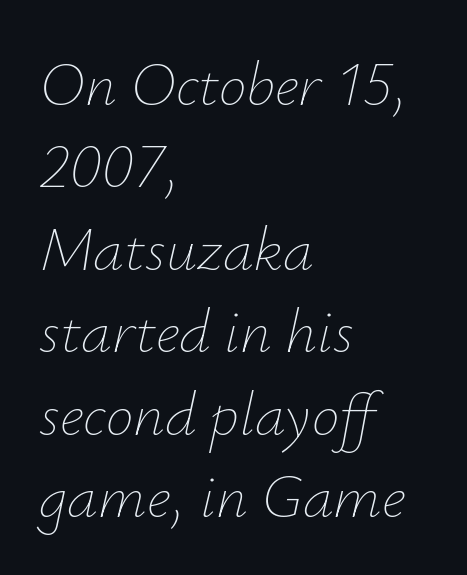
Q: Is the text bold? A: No.
Q: Is the text italic (slanted)? A: Yes, it leans right by about 12 degrees.
Q: Is the text underlined? A: No.
Q: How is the paragraph aligned? A: Left-aligned.
Q: Is the spacing between letters normal or unusually wide? A: Normal.
Q: Is the spacing between lines tight, normal or loose? A: Normal.
Q: Width (condensed, normal, or wide)? A: Normal.
Q: Stroke contrast? A: Low.
Q: x-height? A: Small.
Q: Monospaced? A: No.
